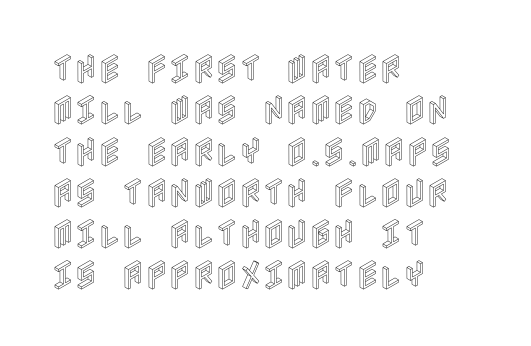
Q: Is the text italic (slanted)? A: No, it is upright.
Q: Is the text underlined? A: No.
Q: How is the paragraph aligned? A: Left-aligned.
Q: Is the spacing between letters normal or unusually wide? A: Normal.
Q: Is the spacing between lines tight, normal or loose? A: Normal.
Q: Width (condensed, normal, or wide)? A: Condensed.
Q: x-height? A: Large.
